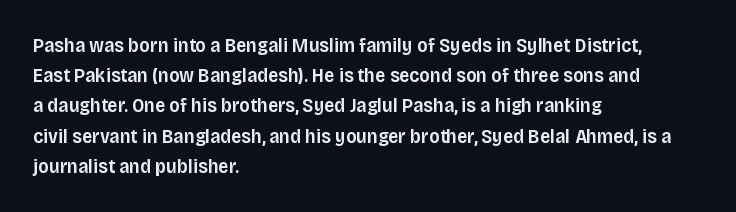
Q: Is the text bold? A: Semi-bold.
Q: Is the text italic (slanted)? A: No, it is upright.
Q: Is the text underlined? A: No.
Q: How is the paragraph aligned? A: Left-aligned.
Q: Is the spacing between letters normal or unusually wide? A: Normal.
Q: Is the spacing between lines tight, normal or loose? A: Normal.
